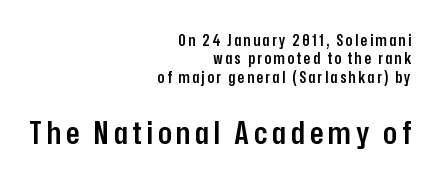
{"serif": "no", "italic": "no", "bold": "semi", "weight": "semibold", "width": "condensed", "stroke_contrast": "low", "x_height": "medium", "monospaced": "no", "underline": "no", "align": "right", "line_spacing": "tight", "line_spacing_ratio": 1.15, "larger_block": "second", "size_ratio": 2.0, "glyph_px": 32}
